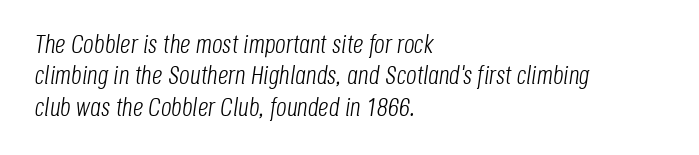
The image shows 26 px text type, italic (leaning right); set left-aligned, line spacing 1.21x, normal letter spacing, not underlined.
